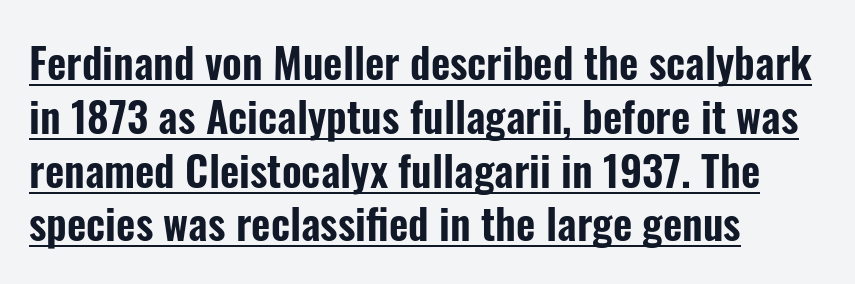
Q: Is the text italic (slanted)? A: No, it is upright.
Q: Is the typeface a serif or a sans-serif typeface? A: Sans-serif.
Q: Is the text underlined? A: Yes.
Q: How is the paragraph aligned? A: Left-aligned.
Q: Is the spacing between letters normal or unusually wide? A: Normal.
Q: Is the spacing between lines tight, normal or loose? A: Normal.
Q: Width (condensed, normal, or wide)? A: Condensed.
Q: Stroke contrast? A: Low.
Q: x-height? A: Medium.
Q: Monospaced? A: No.
